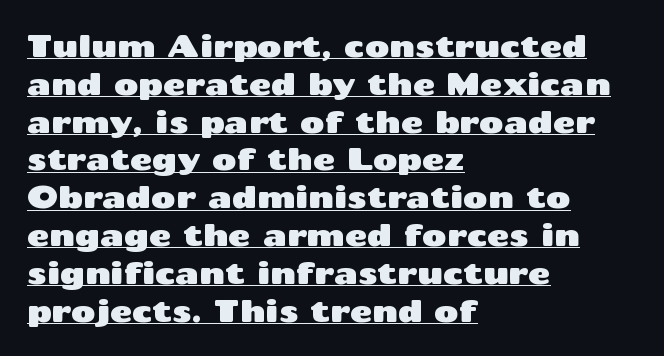
The image shows 30 px wide sans-serif type, upright; set left-aligned, normal line spacing (1.26x), normal letter spacing, underlined; medium stroke contrast and a medium x-height.
